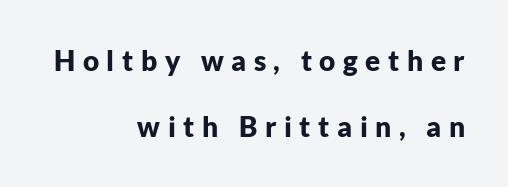
These lines were composed using upright roman letters. Notice how the passage keeps a crisp vertical edge on the right only. The letterforms stand isolated, each surrounded by extra space. Reading down the column, the eye jumps a long way to each next line. Character widths vary here, with narrow letters taking less room than wide ones. A typesetter would label this face a sans.
